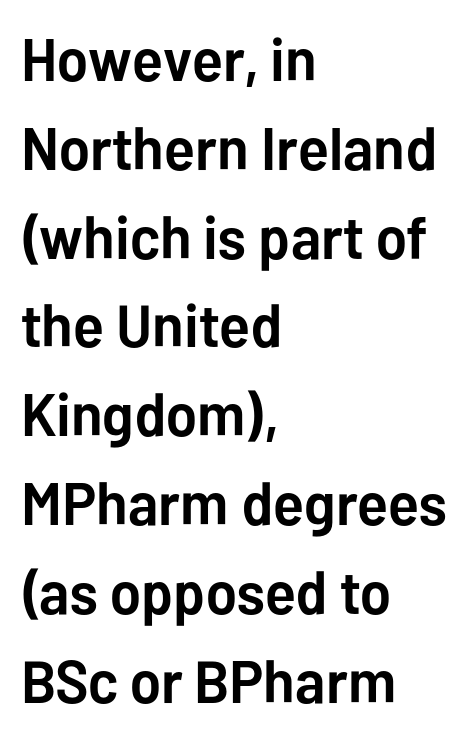
{"serif": "no", "italic": "no", "bold": "yes", "weight": "semibold", "width": "normal", "stroke_contrast": "low", "x_height": "medium", "monospaced": "no", "underline": "no", "align": "left", "line_spacing": "normal", "line_spacing_ratio": 1.48, "letter_spacing": "normal", "letter_spacing_em": 0.0, "glyph_px": 60}
